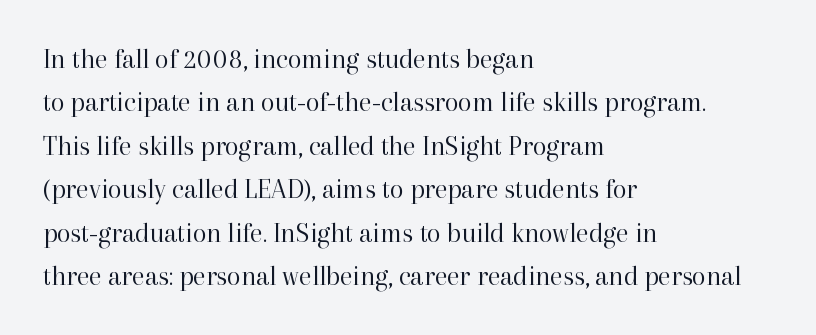
No chunkiness to these letters — they're not bold. This sample has the flowing, uneven cadence of proportional lettering. Each row of text sits above clean, open space. Notice how the passage keeps a crisp vertical edge on the left only. The specimen reads as upright at a glance. Observe the ordinary spacing: letters are neighbours, not strangers.
